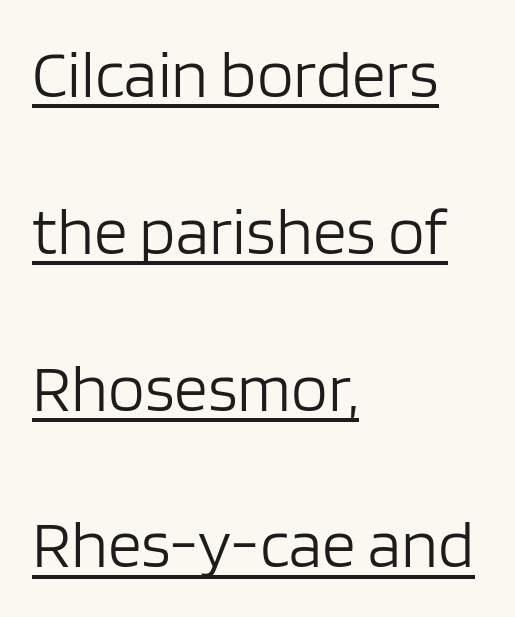
The image shows 67 px light sans-serif type, upright; set left-aligned, loose line spacing (2.34x), normal letter spacing, underlined; low stroke contrast and a large x-height.
